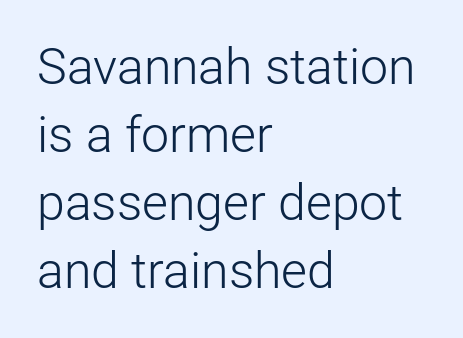
The image shows 50 px light sans-serif type, upright; set left-aligned, normal line spacing (1.36x), normal letter spacing, not underlined; low stroke contrast and a medium x-height.
